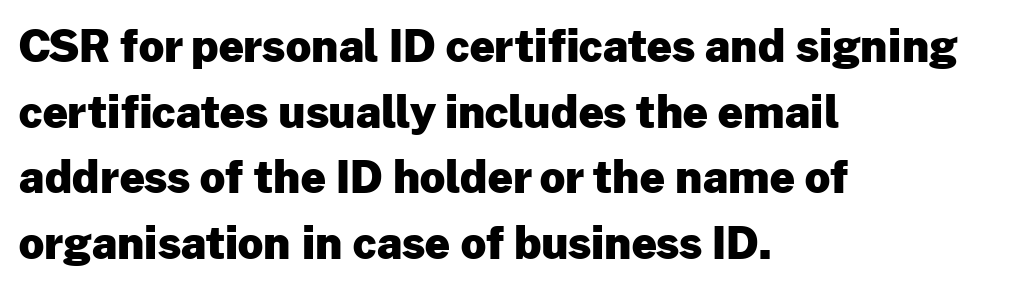
Q: Is the text bold? A: Yes.
Q: Is the text italic (slanted)? A: No, it is upright.
Q: Is the typeface a serif or a sans-serif typeface? A: Sans-serif.
Q: Is the text underlined? A: No.
Q: How is the paragraph aligned? A: Left-aligned.
Q: Is the spacing between letters normal or unusually wide? A: Normal.
Q: Is the spacing between lines tight, normal or loose? A: Normal.
Q: Width (condensed, normal, or wide)? A: Normal.
Q: Stroke contrast? A: Low.
Q: x-height? A: Medium.
Q: Monospaced? A: No.
